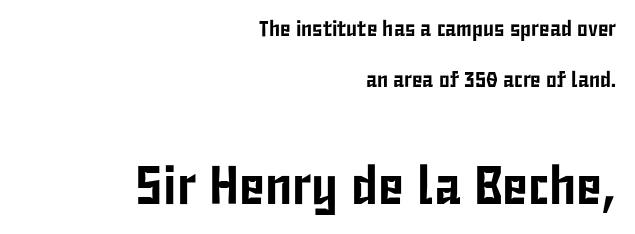
Compared with typical body copy, the letter spacing here is the same. Short and long lines alike share a common ending point at right. Style check: upright. The rendering uses natural spacing where letterforms have individual widths. Line spacing here is loose. Unlike a traditional serif, this face leaves its strokes unadorned.
